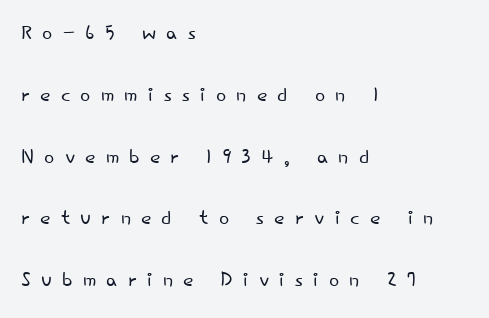
A typesetter would mark this as roman, not italic. Stems and bowls with no extra thickness — not bold. Each line starts at the same left margin while the right side varies. Nobody drew a line under any word here.
